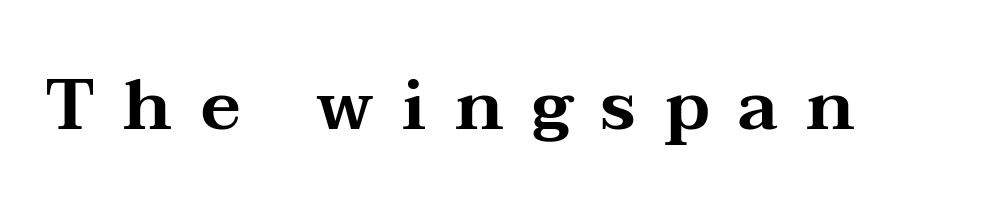
The image shows 71 px wide serif type, upright; set unusually wide letter spacing (+0.4 em), not underlined; medium stroke contrast and a medium x-height.
